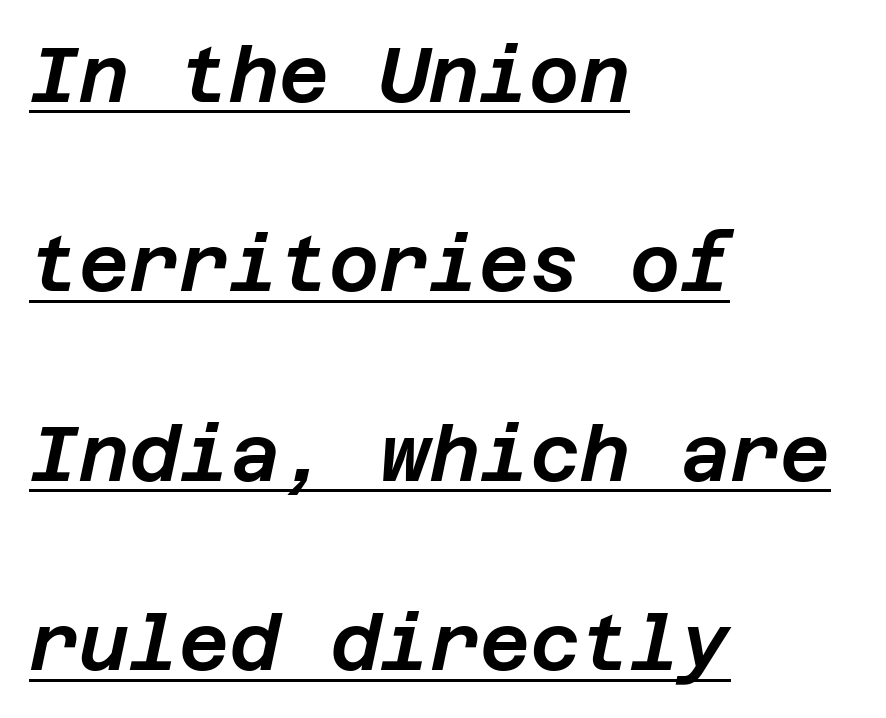
{"italic": "yes", "lean": "right", "slant_degrees": 12, "width": "normal", "stroke_contrast": "low", "x_height": "large", "underline": "yes", "align": "left", "line_spacing": "loose", "line_spacing_ratio": 2.46, "letter_spacing": "normal", "letter_spacing_em": 0.0, "glyph_px": 77}
